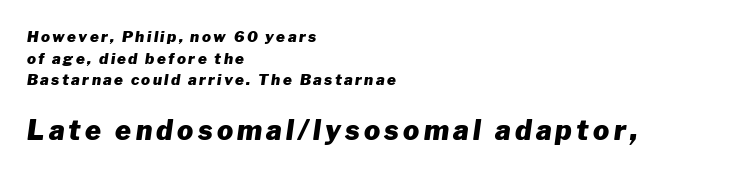
Anything drawn beneath the words? Only blank space. Summary of weight: heavy, a full bold. The rendering enlarges the type as you move from the upper chunk to the lower. Honestly, the row spacing looks completely unremarkable.
